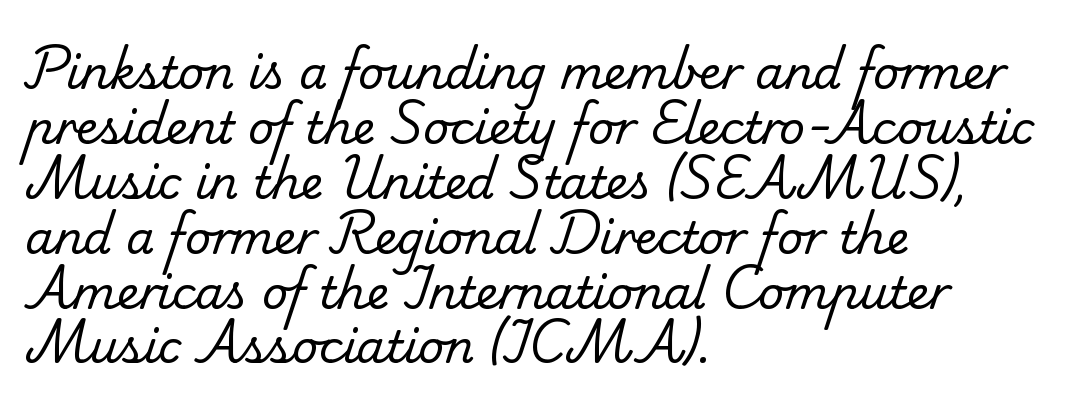
Each line starts at the same left margin while the right side varies. The rendering keeps characters at their native spacing. Nothing heavy about these letters — not bold at all. Decoration check: the copy has no underline. The letters advance in unequal steps, a hallmark of proportional type. Letterform terminals end in serifs throughout the passage.
